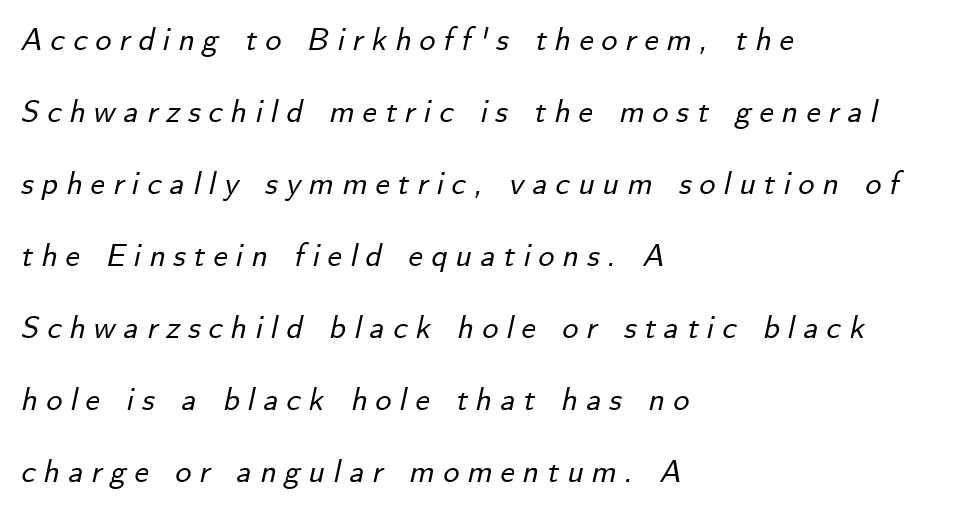
The image shows 32 px text type, italic (leaning right); set left-aligned, loose line spacing (2.25x), unusually wide letter spacing (+0.25 em), not underlined; low stroke contrast and a small x-height.
